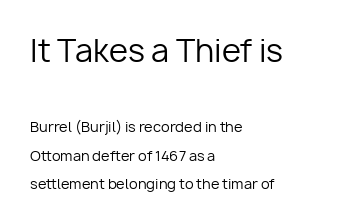
The image shows 31 px regular-weight sans-serif type, upright; set left-aligned, loose line spacing (2.02x), normal letter spacing, not underlined; the first (top) block is 2.21x larger; low stroke contrast and a medium x-height.
